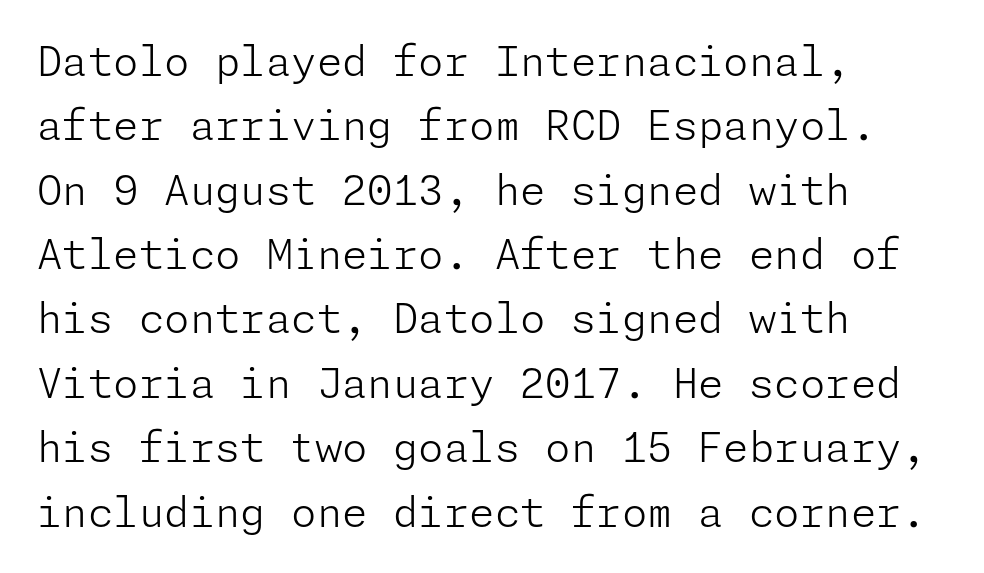
The image shows 41 px light sans-serif type, upright; set left-aligned, normal line spacing (1.57x), normal letter spacing, not underlined; low stroke contrast and a medium x-height.
